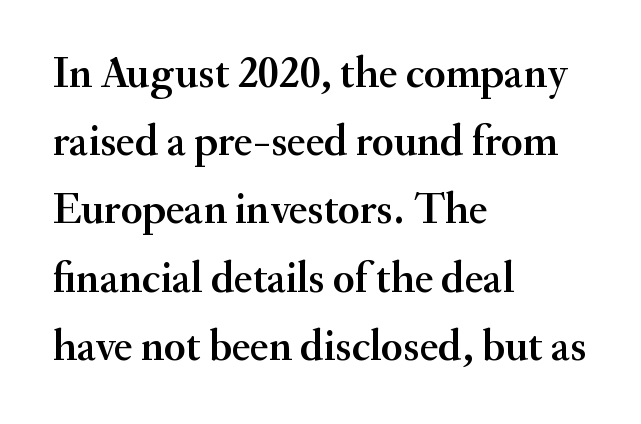
Leading matches the norm, producing a regular column. If you drew a ruler down the left edge, every line would touch it. Glance below the letters and you will spot only blank space. Ascenders rise straight up at ninety degrees. A typesetter would call this proportional, since set widths differ per character. The designer went with a serif here, giving each stem small feet.
